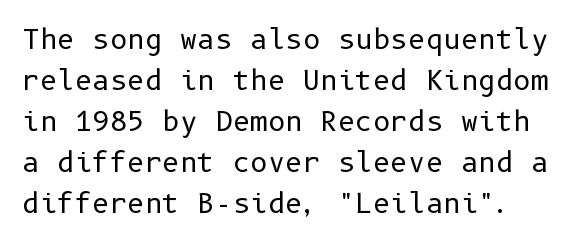
The image shows 27 px text type, upright; set normal line spacing (1.52x), normal letter spacing, not underlined.
